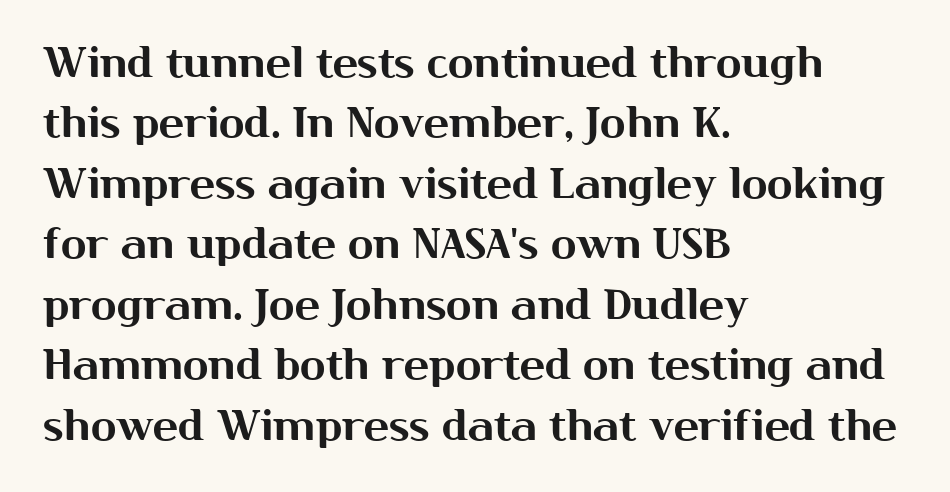
{"serif": "no", "italic": "no", "width": "normal", "stroke_contrast": "medium", "x_height": "medium", "monospaced": "no", "underline": "no", "align": "left", "line_spacing": "normal", "line_spacing_ratio": 1.44, "letter_spacing": "normal", "letter_spacing_em": 0.0, "glyph_px": 42}
